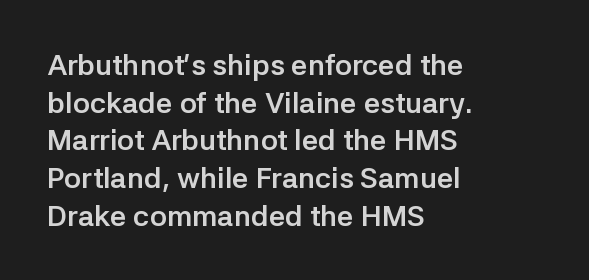
The image shows 29 px semibold sans-serif type, upright; set left-aligned, normal line spacing (1.3x), normal letter spacing, not underlined; low stroke contrast and a medium x-height.
